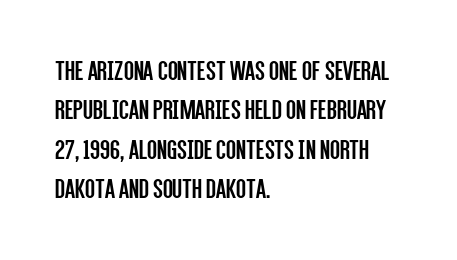
The image shows 29 px regular-weight, condensed sans-serif type, upright; set left-aligned, normal line spacing (1.36x), normal letter spacing, not underlined; low stroke contrast and a large x-height.
